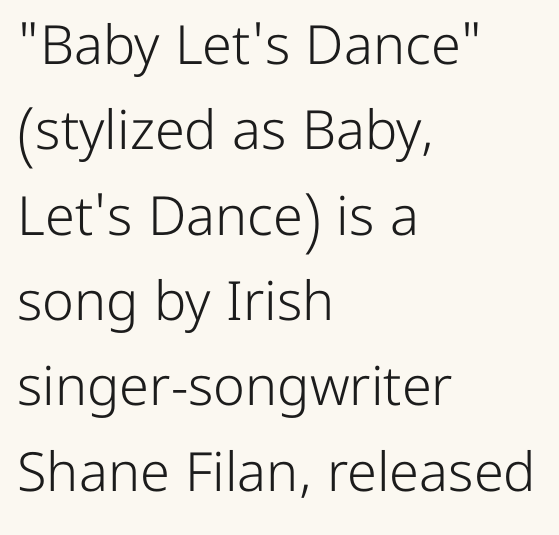
Q: Is the text bold? A: No.
Q: Is the text italic (slanted)? A: No, it is upright.
Q: Is the typeface a serif or a sans-serif typeface? A: Sans-serif.
Q: Is the text underlined? A: No.
Q: How is the paragraph aligned? A: Left-aligned.
Q: Is the spacing between letters normal or unusually wide? A: Normal.
Q: Is the spacing between lines tight, normal or loose? A: Normal.
Q: Width (condensed, normal, or wide)? A: Normal.
Q: Stroke contrast? A: Low.
Q: x-height? A: Medium.
Q: Monospaced? A: No.
